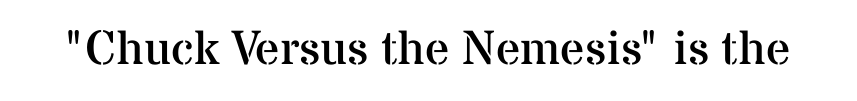
The image shows 48 px regular-weight serif type, upright; set normal letter spacing, not underlined; medium stroke contrast and a medium x-height.
